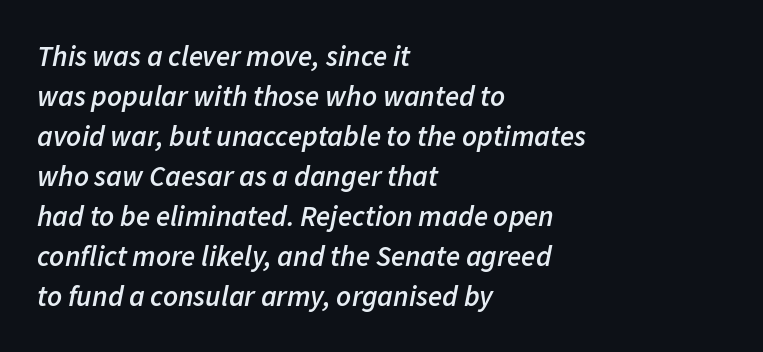
{"italic": "yes", "lean": "right", "slant_degrees": 11, "bold": "semi", "weight": "semibold", "width": "normal", "stroke_contrast": "low", "x_height": "medium", "monospaced": "no", "underline": "no", "align": "left", "line_spacing": "normal", "line_spacing_ratio": 1.38, "letter_spacing": "normal", "letter_spacing_em": 0.0, "glyph_px": 29}
